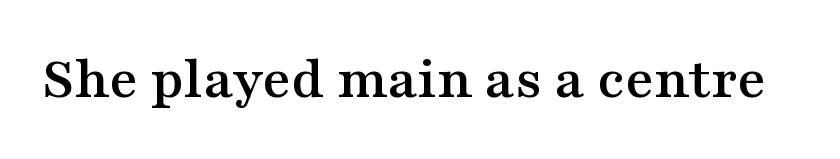
Q: Is the text italic (slanted)? A: No, it is upright.
Q: Is the typeface a serif or a sans-serif typeface? A: Serif.
Q: Is the text underlined? A: No.
Q: Is the spacing between letters normal or unusually wide? A: Normal.
Q: Width (condensed, normal, or wide)? A: Wide.
Q: Stroke contrast? A: Medium.
Q: x-height? A: Medium.
Q: Monospaced? A: No.
